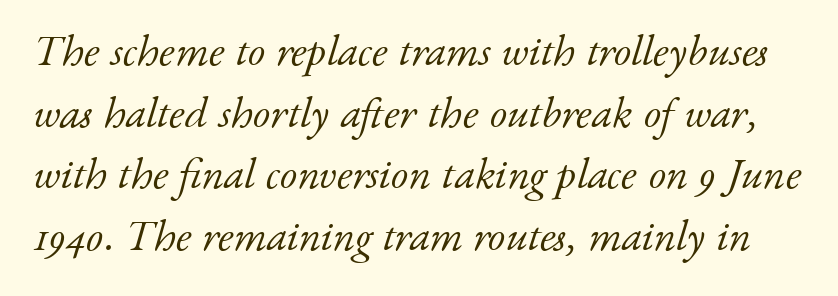
Q: Is the text bold? A: No.
Q: Is the text italic (slanted)? A: Yes, it leans right by about 17 degrees.
Q: Is the typeface a serif or a sans-serif typeface? A: Serif.
Q: Is the text underlined? A: No.
Q: Is the spacing between letters normal or unusually wide? A: Normal.
Q: Is the spacing between lines tight, normal or loose? A: Normal.
Q: Width (condensed, normal, or wide)? A: Normal.
Q: Stroke contrast? A: Low.
Q: x-height? A: Small.
Q: Monospaced? A: No.
